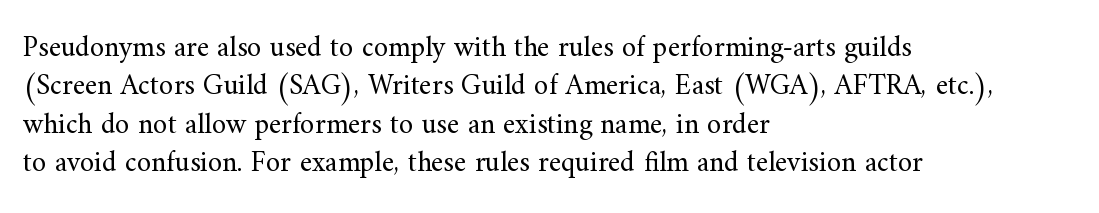
The image shows 29 px regular-weight serif type, upright; set left-aligned, normal line spacing (1.32x), normal letter spacing, not underlined; medium stroke contrast and a small x-height.
